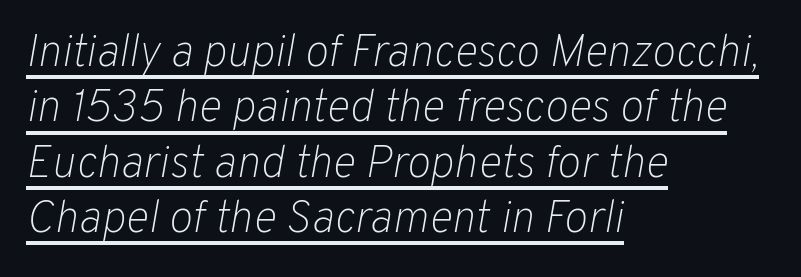
Q: Is the text bold? A: No.
Q: Is the text italic (slanted)? A: Yes, it leans right by about 10 degrees.
Q: Is the text underlined? A: Yes.
Q: How is the paragraph aligned? A: Left-aligned.
Q: Is the spacing between letters normal or unusually wide? A: Normal.
Q: Width (condensed, normal, or wide)? A: Normal.
Q: Stroke contrast? A: Low.
Q: x-height? A: Medium.
Q: Monospaced? A: No.
